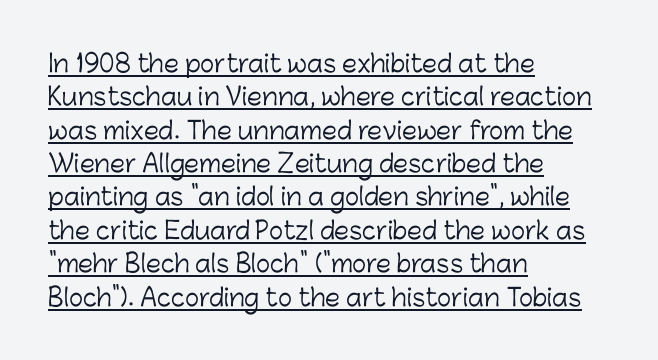
Q: Is the text bold? A: No.
Q: Is the text italic (slanted)? A: No, it is upright.
Q: Is the text underlined? A: Yes.
Q: How is the paragraph aligned? A: Left-aligned.
Q: Is the spacing between letters normal or unusually wide? A: Normal.
Q: Is the spacing between lines tight, normal or loose? A: Normal.
